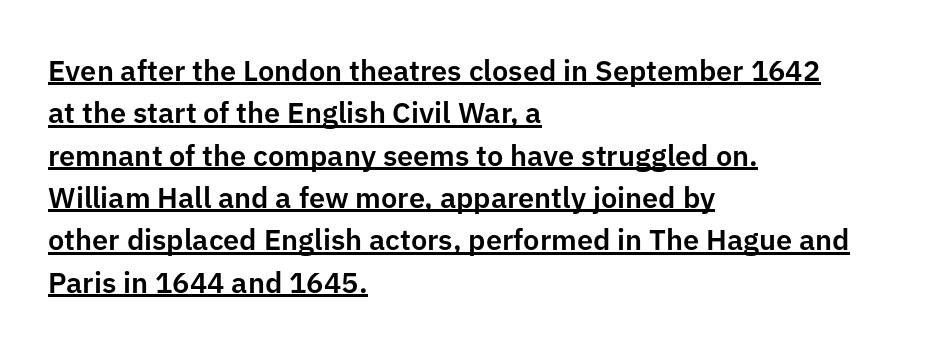
Q: Is the text italic (slanted)? A: No, it is upright.
Q: Is the typeface a serif or a sans-serif typeface? A: Sans-serif.
Q: Is the text underlined? A: Yes.
Q: How is the paragraph aligned? A: Left-aligned.
Q: Is the spacing between letters normal or unusually wide? A: Normal.
Q: Is the spacing between lines tight, normal or loose? A: Normal.
Q: Width (condensed, normal, or wide)? A: Normal.
Q: Stroke contrast? A: Low.
Q: x-height? A: Medium.
Q: Monospaced? A: No.
